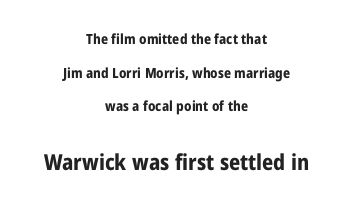
Q: Is the text bold? A: Yes.
Q: Is the text italic (slanted)? A: No, it is upright.
Q: Is the text underlined? A: No.
Q: How is the paragraph aligned? A: Centered.
Q: Is the spacing between letters normal or unusually wide? A: Normal.
Q: Is the spacing between lines tight, normal or loose? A: Loose.
Q: Which block of text is set in a larger size, the first (top) or the second (bottom)? A: The second (bottom) one.
